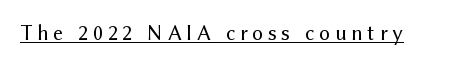
The image shows 22 px text type, upright; set unusually wide letter spacing (+0.21 em), underlined.
